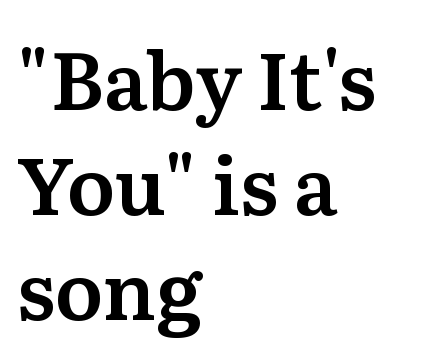
Each word holds together tightly as a unit, with standard inter-letter gaps. Does the lettering tilt? It doesn't — this is upright. Check the space under the baseline: it is left empty. Varying glyph widths throughout — classic text-font behaviour.
